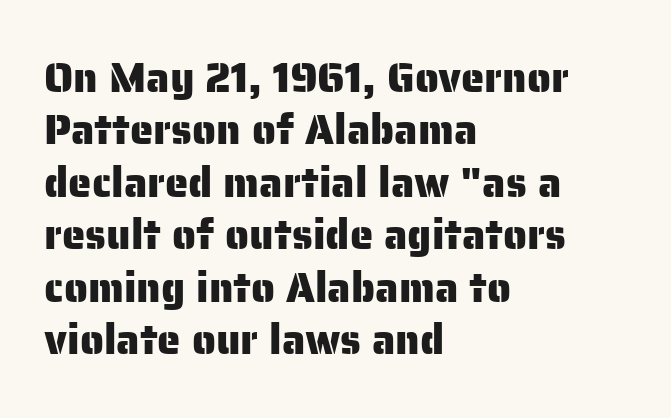
{"serif": "no", "italic": "no", "width": "normal", "stroke_contrast": "low", "x_height": "medium", "monospaced": "no", "underline": "no", "align": "left", "line_spacing": "normal", "line_spacing_ratio": 1.25, "letter_spacing": "normal", "letter_spacing_em": 0.0, "glyph_px": 42}
